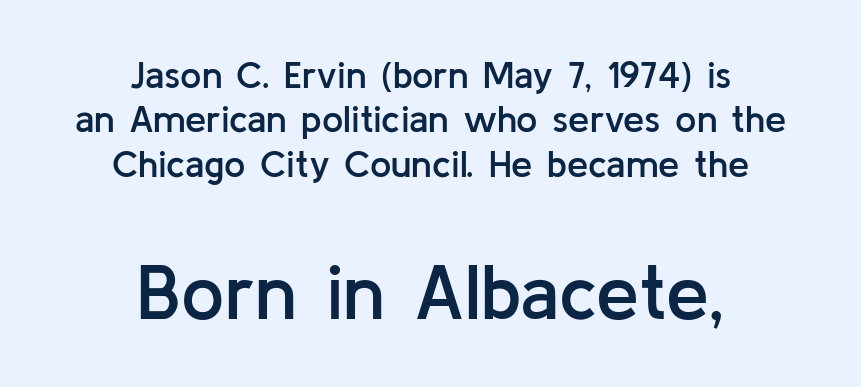
Q: Is the text bold? A: Semi-bold.
Q: Is the text italic (slanted)? A: No, it is upright.
Q: Is the typeface a serif or a sans-serif typeface? A: Sans-serif.
Q: Is the text underlined? A: No.
Q: How is the paragraph aligned? A: Centered.
Q: Is the spacing between letters normal or unusually wide? A: Normal.
Q: Which block of text is set in a larger size, the first (top) or the second (bottom)? A: The second (bottom) one.
Q: Width (condensed, normal, or wide)? A: Normal.
Q: Stroke contrast? A: Low.
Q: x-height? A: Medium.
Q: Monospaced? A: No.
